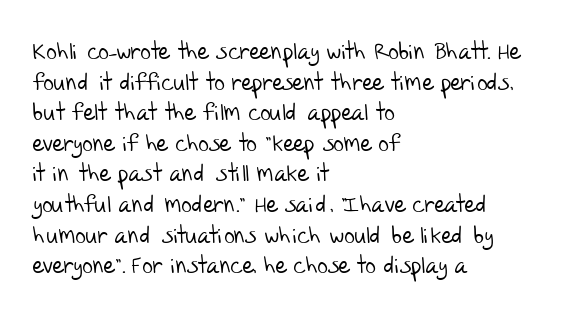
Q: Is the text bold? A: No.
Q: Is the text underlined? A: No.
Q: How is the paragraph aligned? A: Left-aligned.
Q: Is the spacing between letters normal or unusually wide? A: Normal.
Q: Is the spacing between lines tight, normal or loose? A: Normal.
